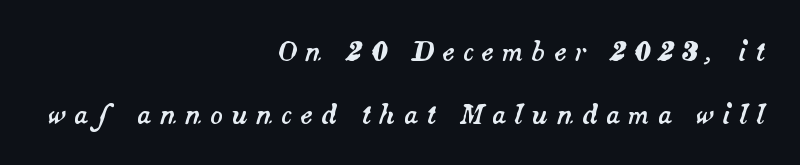
The image shows 26 px text type, italic (leaning right); set right-aligned, loose line spacing (2.42x), unusually wide letter spacing (+0.31 em), not underlined.
